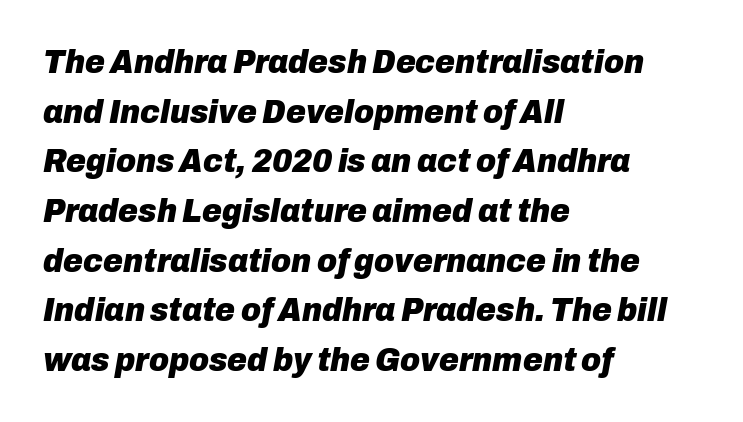
Q: Is the text bold? A: Yes.
Q: Is the text italic (slanted)? A: Yes, it leans right by about 10 degrees.
Q: Is the text underlined? A: No.
Q: How is the paragraph aligned? A: Left-aligned.
Q: Is the spacing between letters normal or unusually wide? A: Normal.
Q: Is the spacing between lines tight, normal or loose? A: Normal.
Q: Width (condensed, normal, or wide)? A: Normal.
Q: Stroke contrast? A: Low.
Q: x-height? A: Medium.
Q: Monospaced? A: No.
